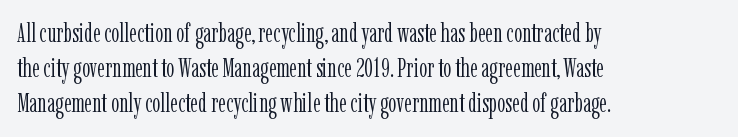
How are the letters spaced? Ordinarily, with no added tracking. Has an underline been added? It has not. Honestly, the row spacing looks completely unremarkable. The font is comparable to plain body text, perhaps lighter. Visually the block forms a straight wall on the left and a jagged coastline on the right.
